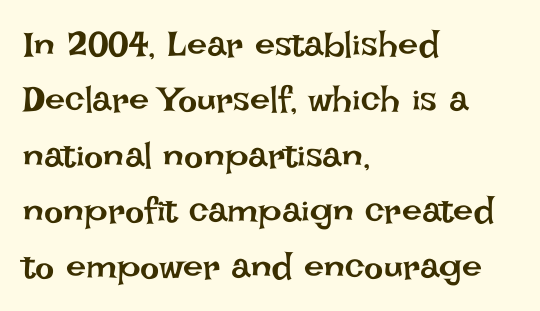
Q: Is the text bold? A: No.
Q: Is the text italic (slanted)? A: No, it is upright.
Q: Is the text underlined? A: No.
Q: How is the paragraph aligned? A: Left-aligned.
Q: Is the spacing between letters normal or unusually wide? A: Normal.
Q: Is the spacing between lines tight, normal or loose? A: Normal.
Q: Width (condensed, normal, or wide)? A: Normal.
Q: Stroke contrast? A: Low.
Q: x-height? A: Large.
Q: Monospaced? A: No.
